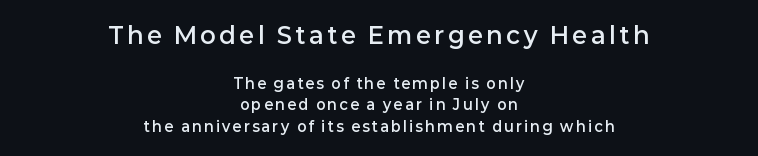
Q: Is the text bold? A: Semi-bold.
Q: Is the text italic (slanted)? A: No, it is upright.
Q: Is the text underlined? A: No.
Q: How is the paragraph aligned? A: Centered.
Q: Is the spacing between lines tight, normal or loose? A: Normal.
Q: Which block of text is set in a larger size, the first (top) or the second (bottom)? A: The first (top) one.
